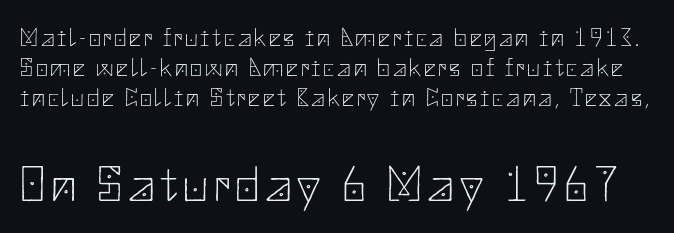
The image shows 51 px thin sans-serif type, upright; set tight line spacing (1.15x), not underlined; the second (bottom) block is 1.96x larger; low stroke contrast and a small x-height.
